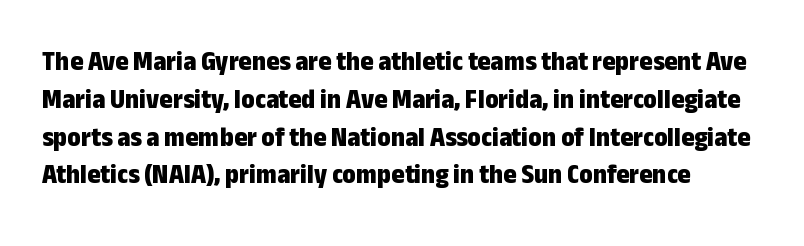
Q: Is the text bold? A: Yes.
Q: Is the text italic (slanted)? A: No, it is upright.
Q: Is the typeface a serif or a sans-serif typeface? A: Sans-serif.
Q: Is the text underlined? A: No.
Q: Is the spacing between letters normal or unusually wide? A: Normal.
Q: Is the spacing between lines tight, normal or loose? A: Normal.
Q: Width (condensed, normal, or wide)? A: Condensed.
Q: Stroke contrast? A: Low.
Q: x-height? A: Medium.
Q: Monospaced? A: No.
